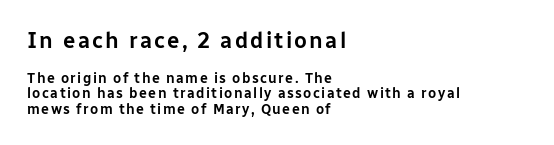
{"italic": "no", "underline": "no", "align": "left", "line_spacing": "tight", "line_spacing_ratio": 1.1, "larger_block": "first", "size_ratio": 1.57, "glyph_px": 22}
